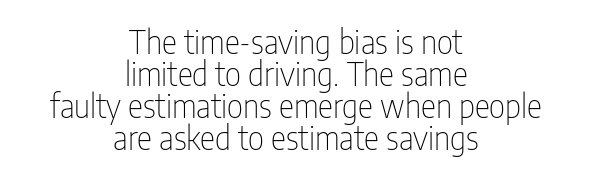
The image shows 32 px thin, condensed sans-serif type, upright; set centered, tight line spacing (1.0x), normal letter spacing, not underlined; low stroke contrast and a medium x-height.
